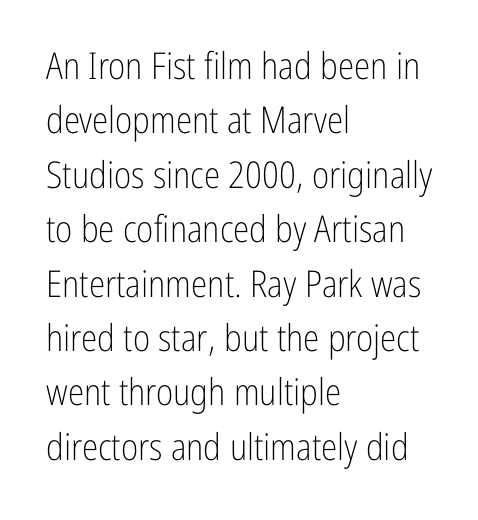
Character widths vary here, with narrow letters taking less room than wide ones. These lines keep a tight, regular rhythm from letter to letter. The typeface has the unassuming heft of standard copy or less. The foot of each line stays bare and open. The lines in this sample share a left origin and differ only in where they stop. Serif or sans? Sans — the stroke terminals are bare.
